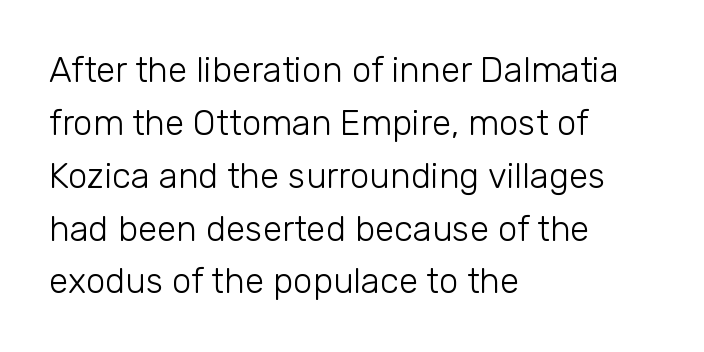
The image shows 35 px light sans-serif type, upright; set left-aligned, normal line spacing (1.51x), normal letter spacing, not underlined; low stroke contrast and a medium x-height.
